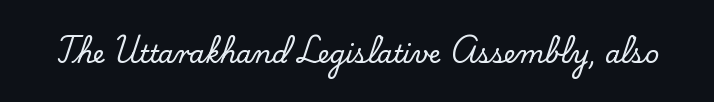
Q: Is the text italic (slanted)? A: Yes.
Q: Is the text underlined? A: No.
Q: Is the spacing between letters normal or unusually wide? A: Normal.
